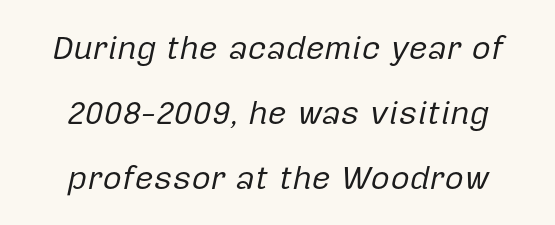
The image shows 33 px regular-weight type, italic (leaning right); set centered, loose line spacing (1.97x), normal letter spacing, not underlined; low stroke contrast and a medium x-height.
